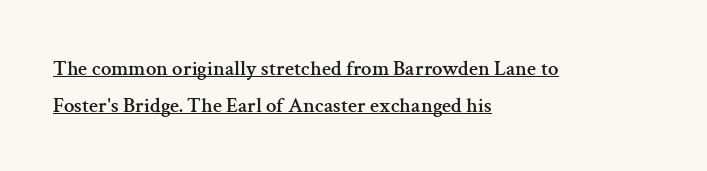
Does extra space separate the letters? No, they use regular spacing. A student would call this left alignment; a typographer would say flush left, rag right. Quick note: not italic, upright. Underlining? Definitely there.
